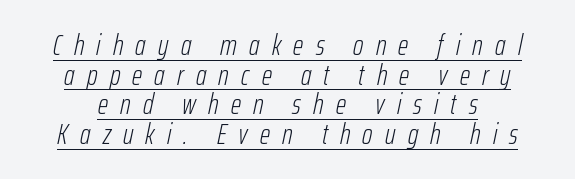
Q: Is the text bold? A: No.
Q: Is the text italic (slanted)? A: Yes, it leans right by about 12 degrees.
Q: Is the text underlined? A: Yes.
Q: How is the paragraph aligned? A: Centered.
Q: Is the spacing between letters normal or unusually wide? A: Unusually wide.
Q: Is the spacing between lines tight, normal or loose? A: Tight.
Q: Width (condensed, normal, or wide)? A: Condensed.
Q: Stroke contrast? A: Low.
Q: x-height? A: Medium.
Q: Monospaced? A: No.
